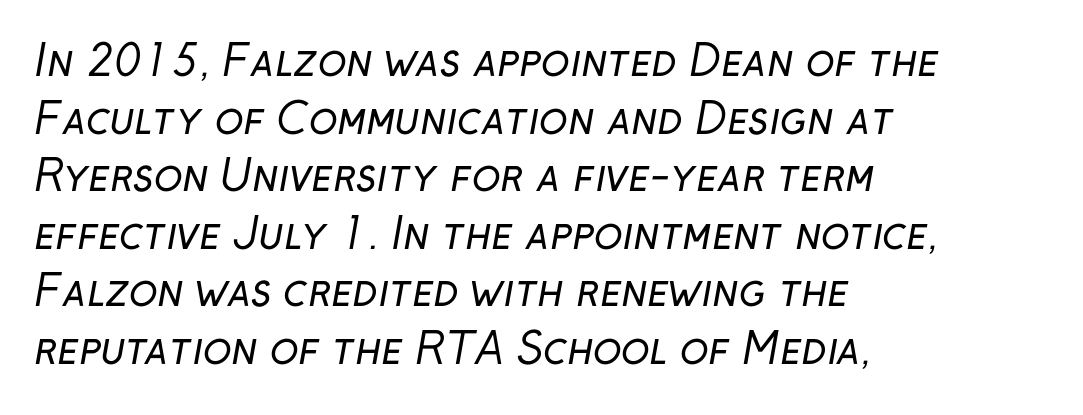
The image shows 42 px regular-weight sans-serif type; set left-aligned, normal line spacing (1.37x), normal letter spacing, not underlined; low stroke contrast and a medium x-height.
